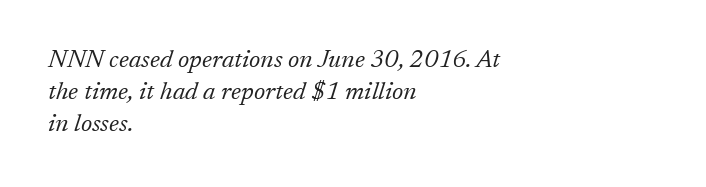
The image shows 25 px text type, italic (leaning right); set left-aligned, normal line spacing (1.29x), normal letter spacing, not underlined.
